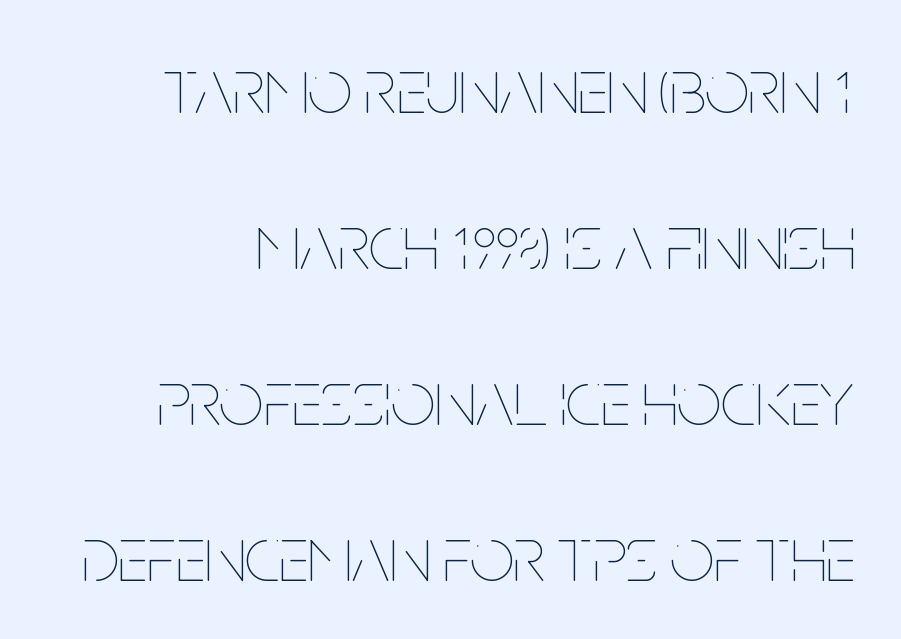
The image shows 78 px thin, condensed type, upright; set loose line spacing (2.0x), normal letter spacing, not underlined; low stroke contrast and a large x-height.
